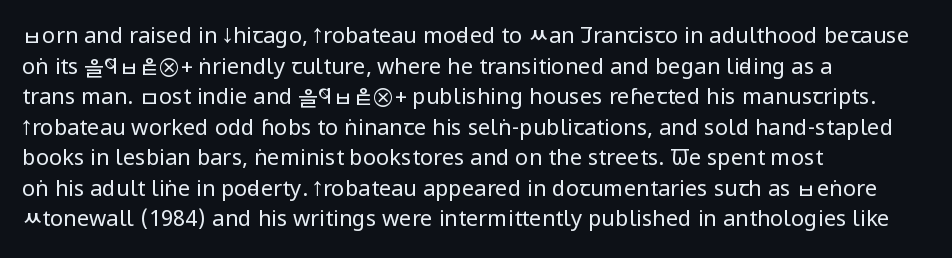
Here the glyphs are tracked normally, forming tight word shapes. This sample keeps an unexceptional amount of space between lines. Every character sits straight up, as roman type does. Each stroke keeps to a modest, everyday thickness or less. This rendering uses left alignment, leaving the right contour irregular. Descenders are the only things crossing below the line.
